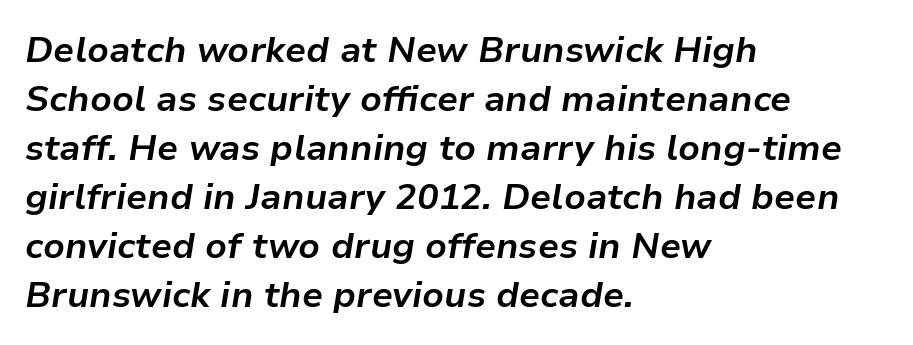
{"italic": "yes", "lean": "right", "slant_degrees": 9, "bold": "yes", "weight": "bold", "width": "normal", "stroke_contrast": "low", "x_height": "medium", "monospaced": "no", "underline": "no", "align": "left", "line_spacing": "normal", "line_spacing_ratio": 1.36, "letter_spacing": "normal", "letter_spacing_em": 0.0, "glyph_px": 36}
